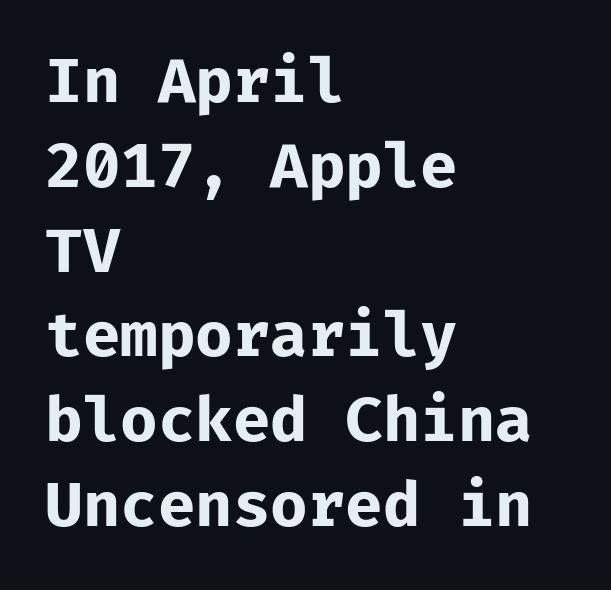
Check where the strokes stop: nothing finishes them off — pure sans. Which margin do the lines hug? The left one — the right edge is uneven. Decoration check: the copy has no underline. Summary of weight: heavy, a full bold.
